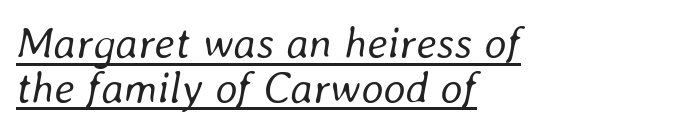
Q: Is the text bold? A: No.
Q: Is the text italic (slanted)? A: Yes, it leans right by about 8 degrees.
Q: Is the text underlined? A: Yes.
Q: How is the paragraph aligned? A: Left-aligned.
Q: Is the spacing between letters normal or unusually wide? A: Normal.
Q: Is the spacing between lines tight, normal or loose? A: Tight.
Q: Width (condensed, normal, or wide)? A: Normal.
Q: Stroke contrast? A: Low.
Q: x-height? A: Medium.
Q: Monospaced? A: No.
